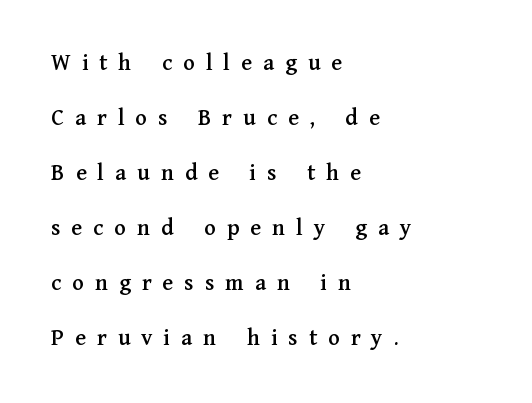
The image shows 24 px text type, upright; set left-aligned, loose line spacing (2.29x), unusually wide letter spacing (+0.46 em), not underlined.
